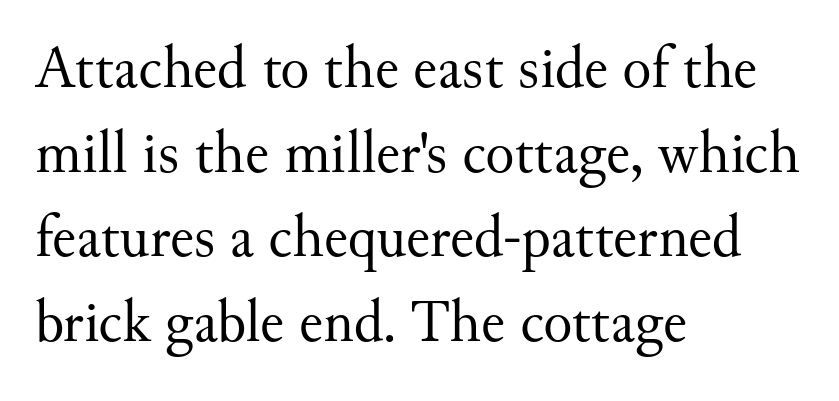
Italic? Not at all — the glyphs are vertical. Is this a heavy cut? Hardly; it is regular or lighter. Notice how descenders clear the ascenders below comfortably — that's standard leading. The paragraph shown leans on its left margin.
